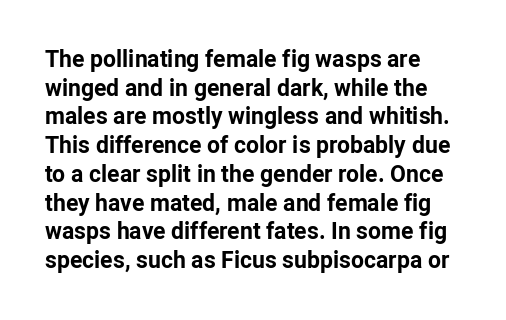
Q: Is the text bold? A: Yes.
Q: Is the text italic (slanted)? A: No, it is upright.
Q: Is the text underlined? A: No.
Q: Is the spacing between letters normal or unusually wide? A: Normal.
Q: Is the spacing between lines tight, normal or loose? A: Normal.
